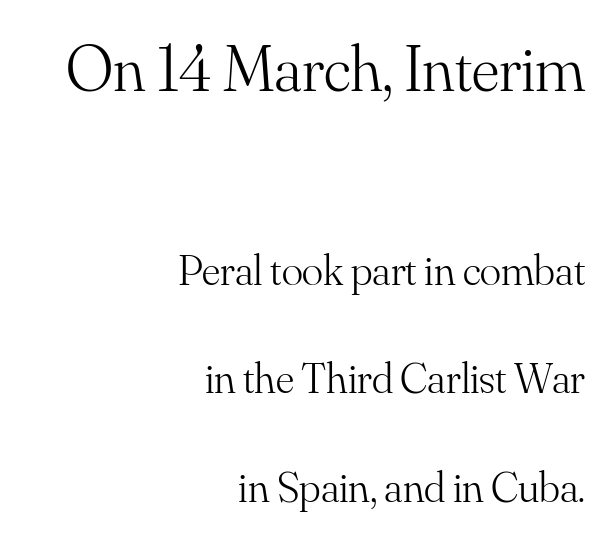
Q: Is the text bold? A: No.
Q: Is the text italic (slanted)? A: No, it is upright.
Q: Is the typeface a serif or a sans-serif typeface? A: Serif.
Q: Is the text underlined? A: No.
Q: How is the paragraph aligned? A: Right-aligned.
Q: Is the spacing between letters normal or unusually wide? A: Normal.
Q: Is the spacing between lines tight, normal or loose? A: Loose.
Q: Which block of text is set in a larger size, the first (top) or the second (bottom)? A: The first (top) one.
Q: Width (condensed, normal, or wide)? A: Normal.
Q: Stroke contrast? A: Medium.
Q: x-height? A: Small.
Q: Monospaced? A: No.
